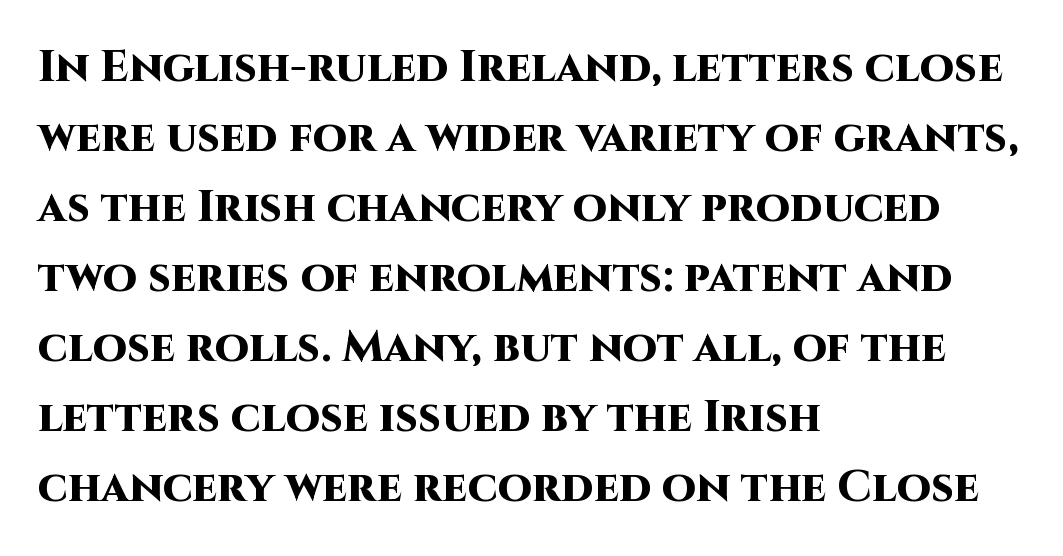
Looks like regular typesetting: each glyph gets only the width it needs. Notice how the stems are strictly vertical — no italics here. The font family rendered here belongs to the sans-serif group. In terms of weight, the rendering is a true, heavy bold. Plain, unruled lines of type.
